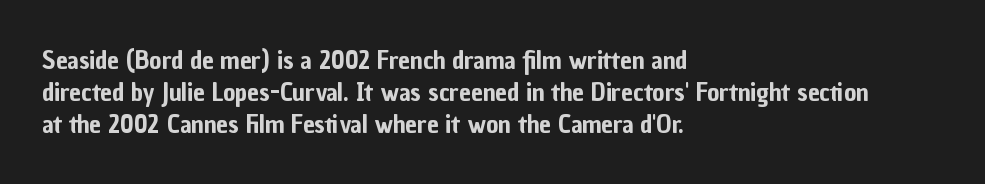
{"italic": "no", "underline": "no", "align": "left", "line_spacing_ratio": 1.23, "letter_spacing": "normal", "letter_spacing_em": 0.0, "glyph_px": 26}
